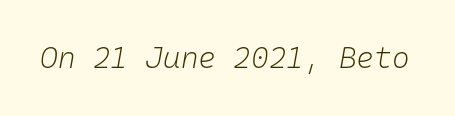
Q: Is the text bold? A: No.
Q: Is the text italic (slanted)? A: Yes, it leans right by about 10 degrees.
Q: Is the text underlined? A: No.
Q: Is the spacing between letters normal or unusually wide? A: Normal.
Q: Width (condensed, normal, or wide)? A: Normal.
Q: Stroke contrast? A: Low.
Q: x-height? A: Medium.
Q: Monospaced? A: Yes.
